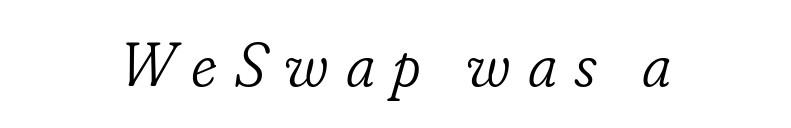
Q: Is the text bold? A: No.
Q: Is the text italic (slanted)? A: Yes, it leans right by about 16 degrees.
Q: Is the typeface a serif or a sans-serif typeface? A: Serif.
Q: Is the text underlined? A: No.
Q: How is the paragraph aligned? A: Centered.
Q: Is the spacing between letters normal or unusually wide? A: Unusually wide.
Q: Width (condensed, normal, or wide)? A: Normal.
Q: Stroke contrast? A: Low.
Q: x-height? A: Small.
Q: Monospaced? A: No.
